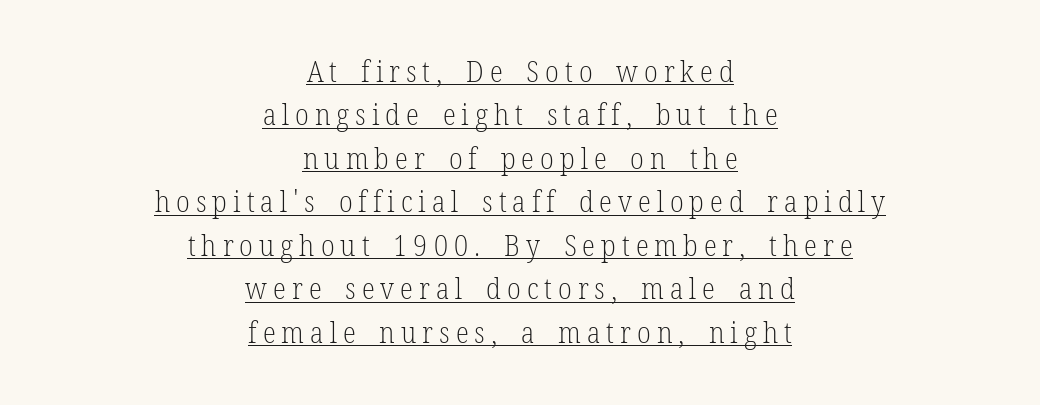
The image shows 30 px light, condensed serif type, upright; set centered, normal line spacing (1.45x), unusually wide letter spacing (+0.2 em), underlined; low stroke contrast and a medium x-height.
